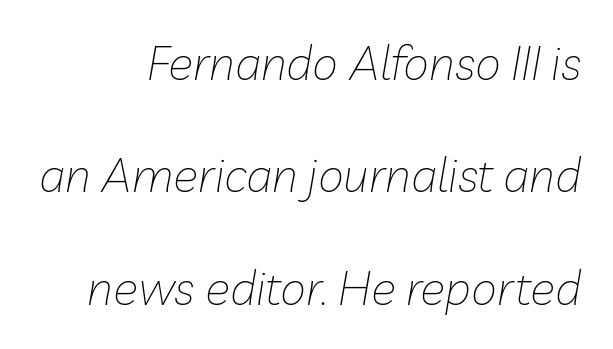
Q: Is the text bold? A: No.
Q: Is the text italic (slanted)? A: Yes, it leans right by about 10 degrees.
Q: Is the text underlined? A: No.
Q: How is the paragraph aligned? A: Right-aligned.
Q: Is the spacing between letters normal or unusually wide? A: Normal.
Q: Is the spacing between lines tight, normal or loose? A: Loose.
Q: Width (condensed, normal, or wide)? A: Normal.
Q: Stroke contrast? A: Low.
Q: x-height? A: Medium.
Q: Monospaced? A: No.
